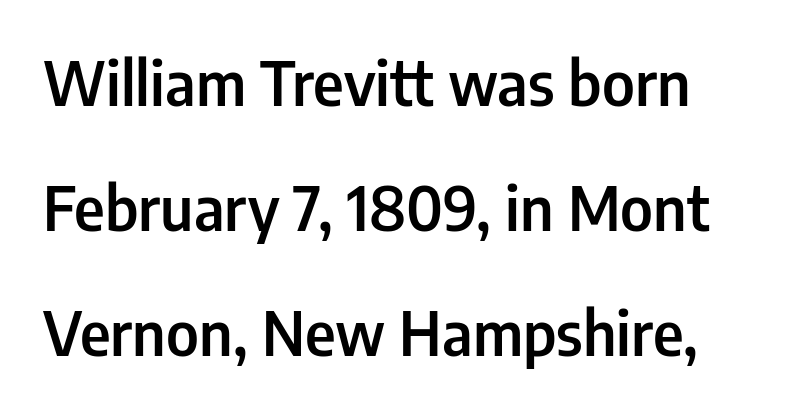
Q: Is the text bold? A: Semi-bold.
Q: Is the text italic (slanted)? A: No, it is upright.
Q: Is the typeface a serif or a sans-serif typeface? A: Sans-serif.
Q: Is the text underlined? A: No.
Q: Is the spacing between letters normal or unusually wide? A: Normal.
Q: Is the spacing between lines tight, normal or loose? A: Loose.
Q: Width (condensed, normal, or wide)? A: Condensed.
Q: Stroke contrast? A: Low.
Q: x-height? A: Medium.
Q: Monospaced? A: No.
